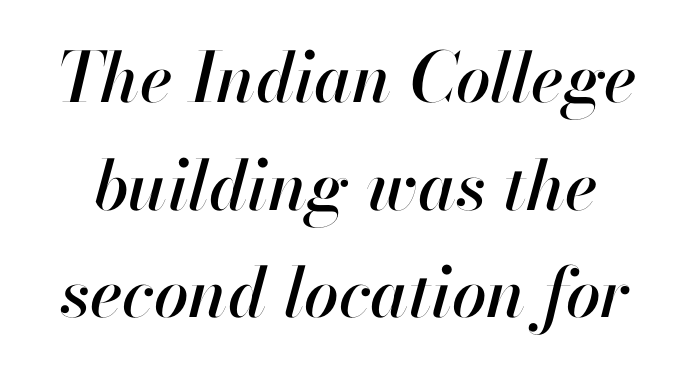
{"italic": "yes", "lean": "right", "slant_degrees": 13, "width": "normal", "stroke_contrast": "high", "x_height": "small", "monospaced": "no", "underline": "no", "line_spacing": "normal", "line_spacing_ratio": 1.56, "letter_spacing": "normal", "letter_spacing_em": 0.0, "glyph_px": 69}
